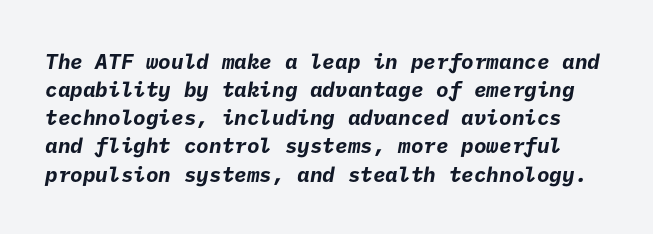
This sample keeps an unexceptional amount of space between lines. Notice how thick the strokes are: this is what a full bold looks like. What stands out about the letter spacing? Nothing — it is the standard amount. Glance below the letters and you will spot only blank space.
